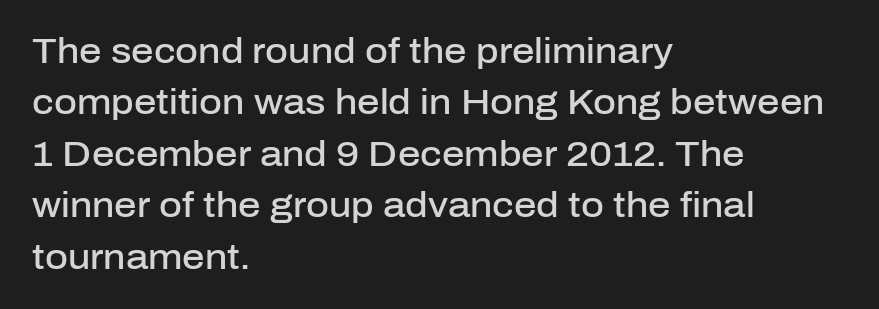
Q: Is the text bold? A: Semi-bold.
Q: Is the text italic (slanted)? A: No, it is upright.
Q: Is the typeface a serif or a sans-serif typeface? A: Sans-serif.
Q: Is the text underlined? A: No.
Q: How is the paragraph aligned? A: Left-aligned.
Q: Is the spacing between letters normal or unusually wide? A: Normal.
Q: Is the spacing between lines tight, normal or loose? A: Normal.
Q: Width (condensed, normal, or wide)? A: Normal.
Q: Stroke contrast? A: Low.
Q: x-height? A: Medium.
Q: Monospaced? A: No.
